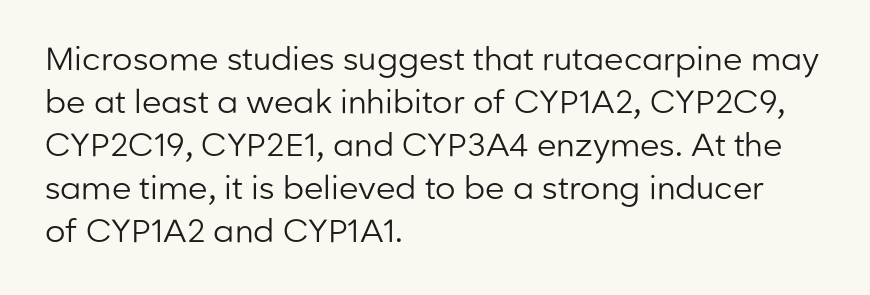
Are there feet on the stems? There aren't — it's a sans. How would I describe the line gaps? Plain and ordinary. This sample uses an upright cut, with every glyph sitting square on the baseline. Does extra space separate the letters? No, they use regular spacing. This sample has the flowing, uneven cadence of proportional lettering.
